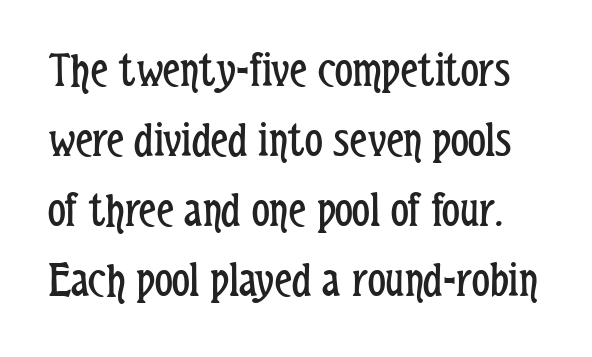
{"serif": "no", "italic": "no", "bold": "no", "weight": "regular", "width": "condensed", "stroke_contrast": "low", "x_height": "medium", "monospaced": "no", "underline": "no", "line_spacing": "normal", "line_spacing_ratio": 1.4, "letter_spacing": "normal", "letter_spacing_em": 0.0, "glyph_px": 50}
